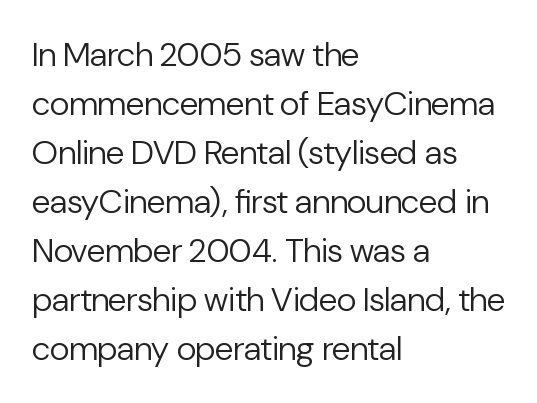
Q: Is the text bold? A: No.
Q: Is the text italic (slanted)? A: No, it is upright.
Q: Is the typeface a serif or a sans-serif typeface? A: Sans-serif.
Q: Is the text underlined? A: No.
Q: How is the paragraph aligned? A: Left-aligned.
Q: Is the spacing between letters normal or unusually wide? A: Normal.
Q: Is the spacing between lines tight, normal or loose? A: Normal.
Q: Width (condensed, normal, or wide)? A: Normal.
Q: Stroke contrast? A: Low.
Q: x-height? A: Medium.
Q: Monospaced? A: No.
